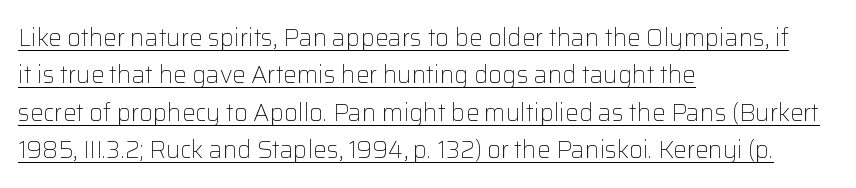
Q: Is the text bold? A: No.
Q: Is the text italic (slanted)? A: No, it is upright.
Q: Is the text underlined? A: Yes.
Q: How is the paragraph aligned? A: Left-aligned.
Q: Is the spacing between letters normal or unusually wide? A: Normal.
Q: Is the spacing between lines tight, normal or loose? A: Normal.
